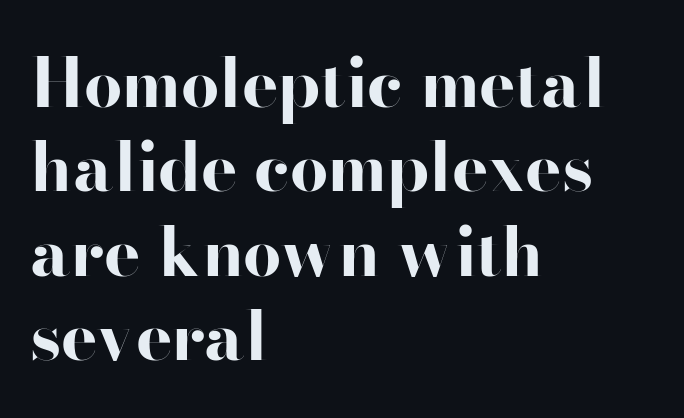
Q: Is the text bold? A: Yes.
Q: Is the text italic (slanted)? A: No, it is upright.
Q: Is the typeface a serif or a sans-serif typeface? A: Sans-serif.
Q: Is the text underlined? A: No.
Q: How is the paragraph aligned? A: Left-aligned.
Q: Is the spacing between letters normal or unusually wide? A: Normal.
Q: Width (condensed, normal, or wide)? A: Wide.
Q: Stroke contrast? A: High.
Q: x-height? A: Small.
Q: Monospaced? A: No.
